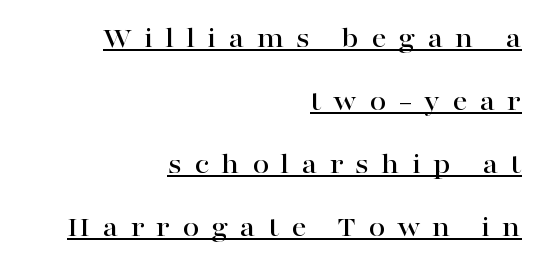
Q: Is the text italic (slanted)? A: No, it is upright.
Q: Is the typeface a serif or a sans-serif typeface? A: Serif.
Q: Is the text underlined? A: Yes.
Q: How is the paragraph aligned? A: Right-aligned.
Q: Is the spacing between letters normal or unusually wide? A: Unusually wide.
Q: Is the spacing between lines tight, normal or loose? A: Loose.
Q: Width (condensed, normal, or wide)? A: Wide.
Q: Stroke contrast? A: High.
Q: x-height? A: Medium.
Q: Monospaced? A: No.
